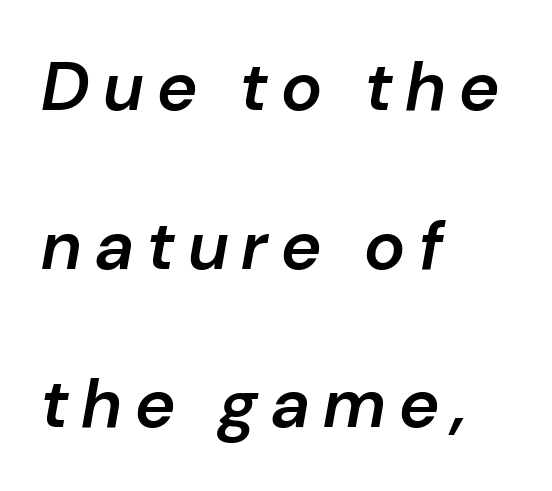
Q: Is the text bold? A: Semi-bold.
Q: Is the text italic (slanted)? A: Yes, it leans right by about 10 degrees.
Q: Is the text underlined? A: No.
Q: How is the paragraph aligned? A: Left-aligned.
Q: Is the spacing between lines tight, normal or loose? A: Loose.
Q: Width (condensed, normal, or wide)? A: Normal.
Q: Stroke contrast? A: Low.
Q: x-height? A: Medium.
Q: Monospaced? A: No.
